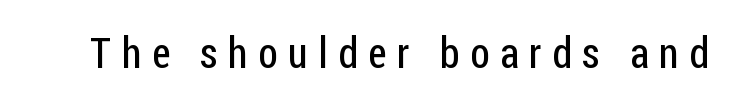
{"serif": "no", "italic": "no", "bold": "no", "weight": "regular", "width": "condensed", "stroke_contrast": "low", "x_height": "medium", "monospaced": "no", "underline": "no", "letter_spacing": "wide", "letter_spacing_em": 0.25, "glyph_px": 42}
